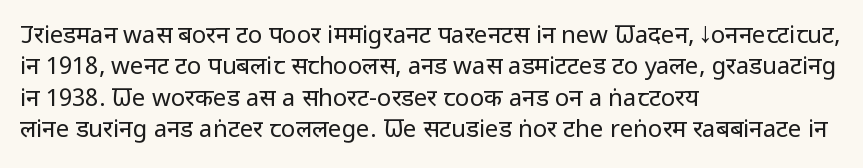
Q: Is the text bold? A: No.
Q: Is the text italic (slanted)? A: No, it is upright.
Q: Is the text underlined? A: No.
Q: How is the paragraph aligned? A: Left-aligned.
Q: Is the spacing between letters normal or unusually wide? A: Normal.
Q: Is the spacing between lines tight, normal or loose? A: Normal.
